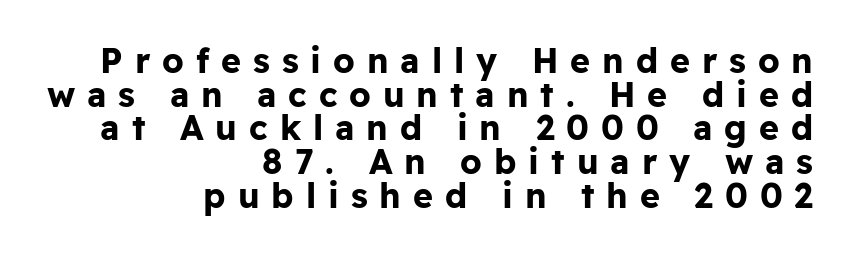
{"serif": "no", "italic": "no", "bold": "yes", "weight": "bold", "width": "normal", "stroke_contrast": "low", "x_height": "medium", "monospaced": "no", "underline": "no", "align": "right", "line_spacing": "tight", "line_spacing_ratio": 0.99, "letter_spacing": "wide", "letter_spacing_em": 0.35, "glyph_px": 34}
